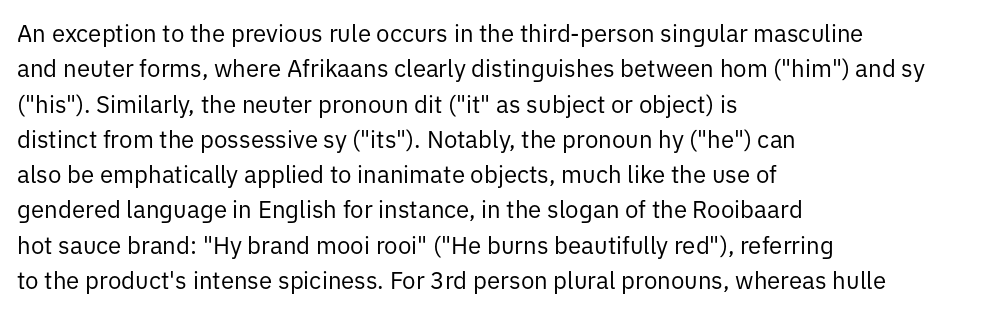
Q: Is the text bold? A: No.
Q: Is the text italic (slanted)? A: No, it is upright.
Q: Is the text underlined? A: No.
Q: How is the paragraph aligned? A: Left-aligned.
Q: Is the spacing between letters normal or unusually wide? A: Normal.
Q: Is the spacing between lines tight, normal or loose? A: Normal.
